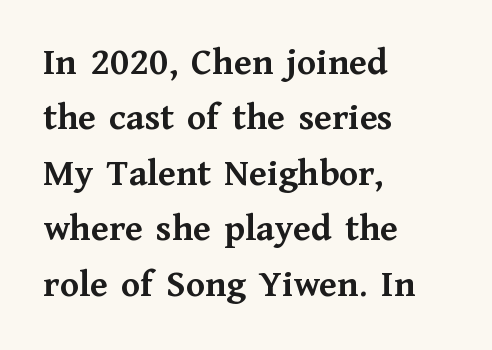
The paragraph shown leans on its left margin. The passage shown has conventional tracking throughout. Each letter's strokes conclude with small projecting serifs. Spacing verdict: proportional, widths tailored to each character.
